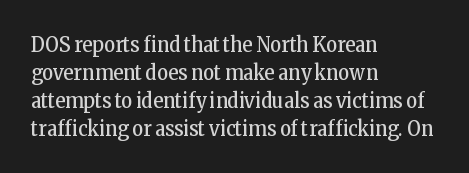
The image shows 21 px text type, upright; set left-aligned, normal line spacing (1.33x), normal letter spacing, not underlined.
